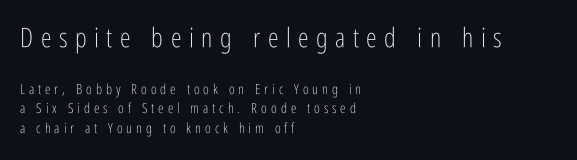
{"italic": "no", "bold": "no", "underline": "no", "align": "left", "line_spacing": "normal", "line_spacing_ratio": 1.41, "letter_spacing": "wide", "letter_spacing_em": 0.28, "larger_block": "first", "size_ratio": 1.93, "glyph_px": 27}
